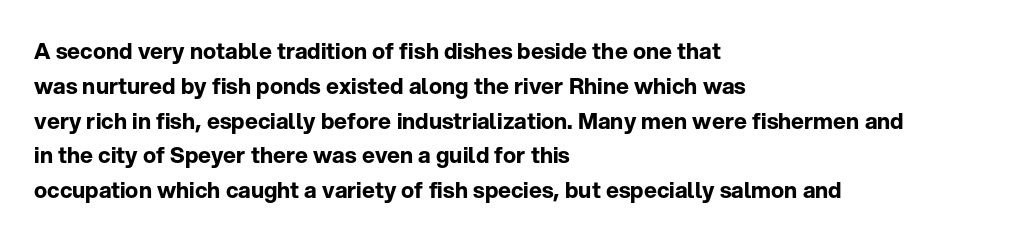
One-word summary of the alignment: left. Characters remain perfectly vertical along every line. Words float on clear page, feet unadorned. Look at the tracking — it's just the regular setting, nothing added.
